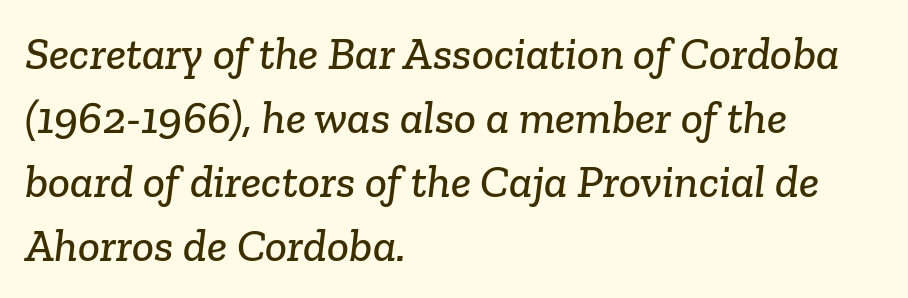
Q: Is the typeface a serif or a sans-serif typeface? A: Serif.
Q: Is the text underlined? A: No.
Q: How is the paragraph aligned? A: Left-aligned.
Q: Is the spacing between letters normal or unusually wide? A: Normal.
Q: Is the spacing between lines tight, normal or loose? A: Normal.
Q: Width (condensed, normal, or wide)? A: Normal.
Q: Stroke contrast? A: Low.
Q: x-height? A: Medium.
Q: Monospaced? A: No.
